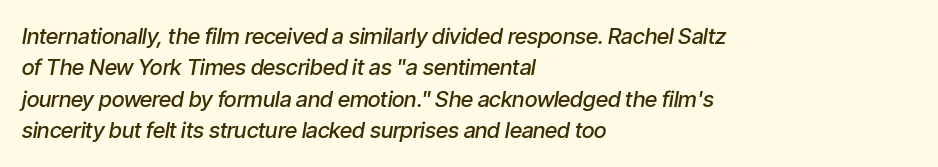
In CSS terms this would be text-align: left. Does the leading feel generous? No, just average. Compared with an ordinary text face, these strokes are moderately heavier — a semibold. This rendering features lettering with no underline.
